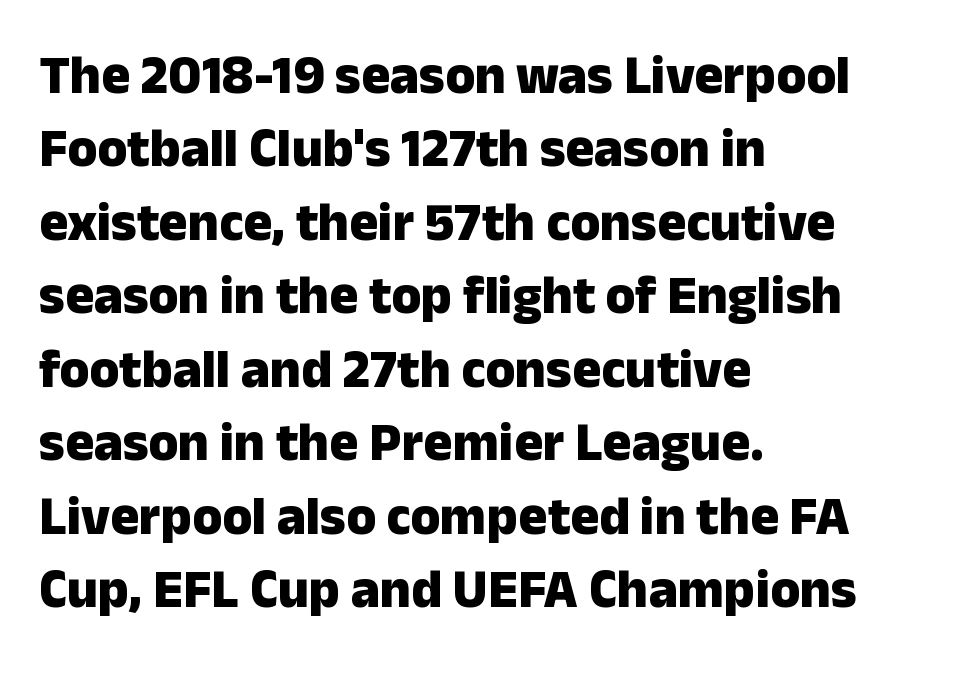
Each new line begins a customary step beneath the previous one. The letters advance in unequal steps, a hallmark of proportional type. A typesetter would label this face a sans. Caption: standard tracking, unaltered. Designer's note — italics off, roman on.
